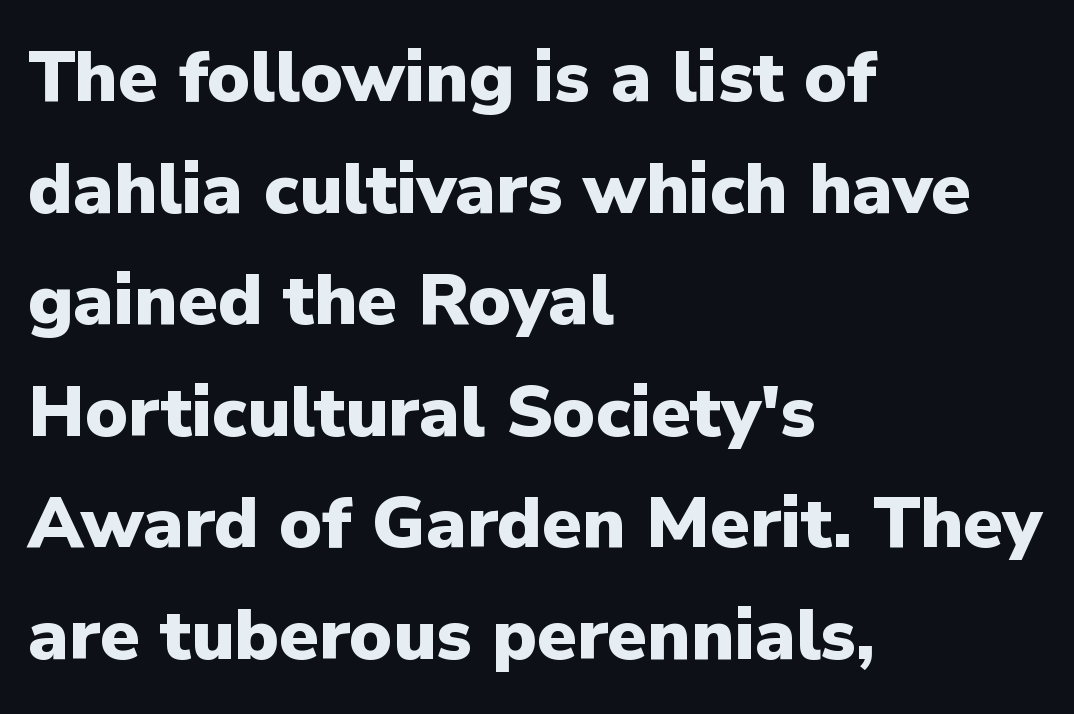
{"serif": "no", "italic": "no", "bold": "yes", "weight": "heavy", "width": "normal", "stroke_contrast": "low", "x_height": "medium", "monospaced": "no", "underline": "no", "align": "left", "line_spacing": "normal", "line_spacing_ratio": 1.55, "letter_spacing": "normal", "letter_spacing_em": 0.0, "glyph_px": 72}
